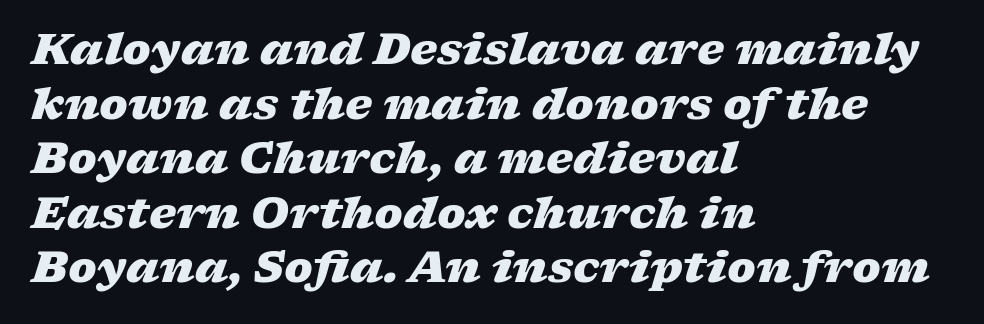
Q: Is the text bold? A: Yes.
Q: Is the text italic (slanted)? A: Yes, it leans right by about 17 degrees.
Q: Is the text underlined? A: No.
Q: How is the paragraph aligned? A: Left-aligned.
Q: Is the spacing between letters normal or unusually wide? A: Normal.
Q: Is the spacing between lines tight, normal or loose? A: Normal.
Q: Width (condensed, normal, or wide)? A: Wide.
Q: Stroke contrast? A: Low.
Q: x-height? A: Medium.
Q: Monospaced? A: No.
